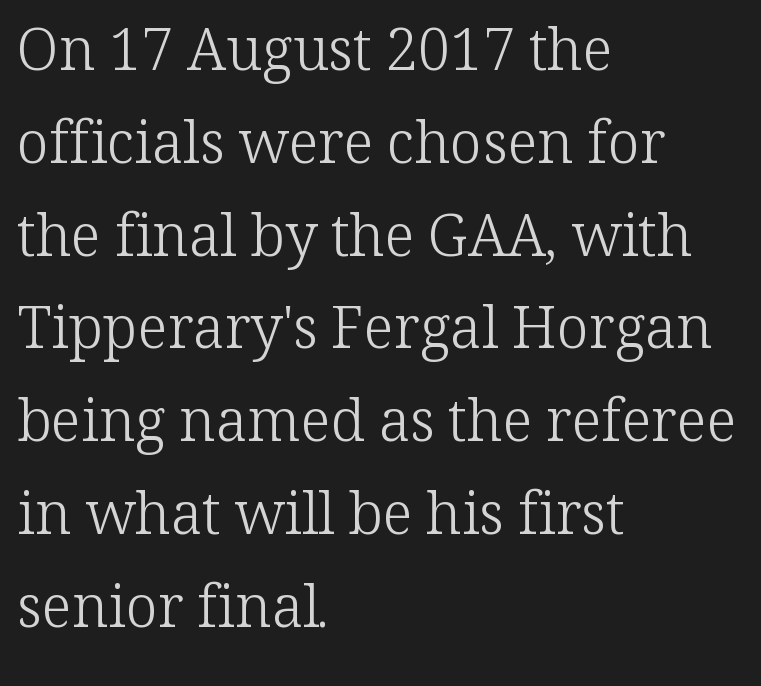
Q: Is the text bold? A: No.
Q: Is the text italic (slanted)? A: No, it is upright.
Q: Is the typeface a serif or a sans-serif typeface? A: Serif.
Q: Is the text underlined? A: No.
Q: How is the paragraph aligned? A: Left-aligned.
Q: Is the spacing between letters normal or unusually wide? A: Normal.
Q: Is the spacing between lines tight, normal or loose? A: Normal.
Q: Width (condensed, normal, or wide)? A: Normal.
Q: Stroke contrast? A: Low.
Q: x-height? A: Medium.
Q: Monospaced? A: No.
